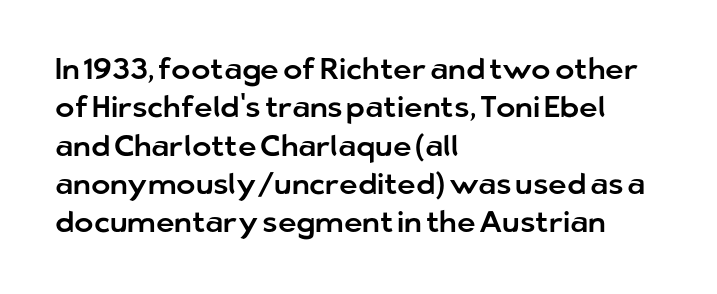
{"serif": "no", "italic": "no", "width": "normal", "stroke_contrast": "low", "x_height": "medium", "monospaced": "no", "underline": "no", "align": "left", "line_spacing": "normal", "line_spacing_ratio": 1.32, "letter_spacing": "normal", "letter_spacing_em": 0.0, "glyph_px": 29}
